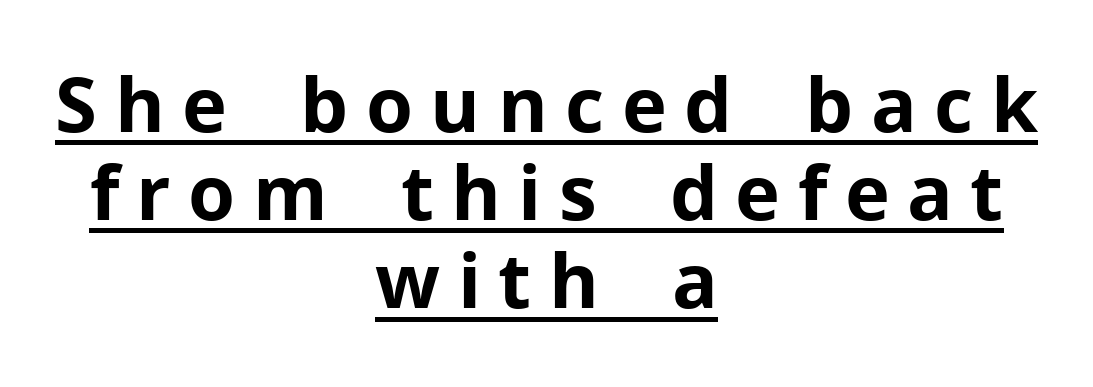
{"serif": "no", "italic": "no", "bold": "yes", "weight": "bold", "width": "normal", "stroke_contrast": "low", "x_height": "medium", "monospaced": "no", "underline": "yes", "align": "center", "line_spacing_ratio": 1.16, "letter_spacing": "wide", "letter_spacing_em": 0.23, "glyph_px": 76}
